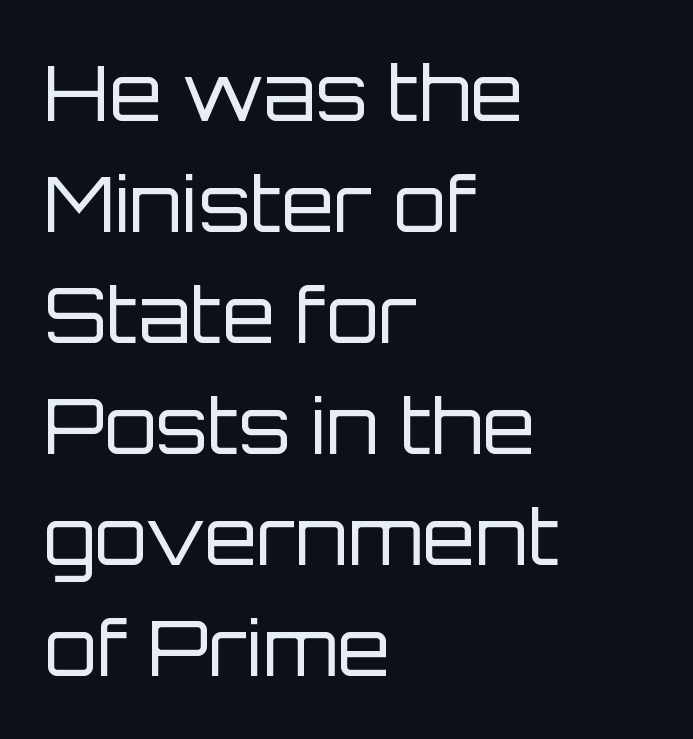
Q: Is the text bold? A: No.
Q: Is the text italic (slanted)? A: No, it is upright.
Q: Is the typeface a serif or a sans-serif typeface? A: Sans-serif.
Q: Is the text underlined? A: No.
Q: How is the paragraph aligned? A: Left-aligned.
Q: Is the spacing between letters normal or unusually wide? A: Normal.
Q: Is the spacing between lines tight, normal or loose? A: Normal.
Q: Width (condensed, normal, or wide)? A: Normal.
Q: Stroke contrast? A: Low.
Q: x-height? A: Large.
Q: Monospaced? A: No.
